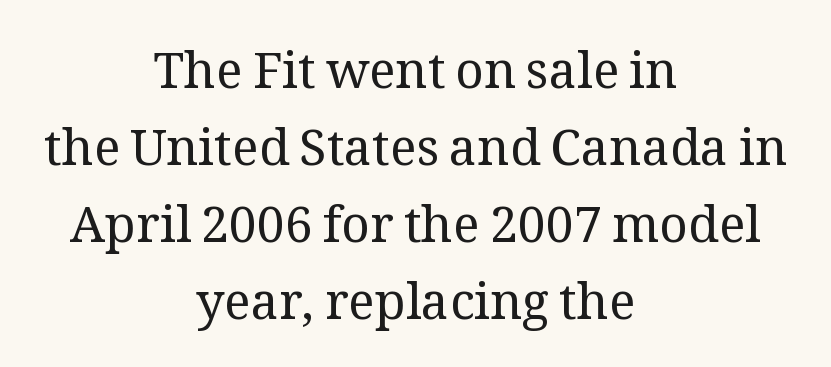
{"serif": "yes", "italic": "no", "bold": "no", "weight": "regular", "width": "normal", "stroke_contrast": "medium", "x_height": "medium", "monospaced": "no", "underline": "no", "align": "center", "line_spacing": "normal", "line_spacing_ratio": 1.54, "letter_spacing": "normal", "letter_spacing_em": 0.0, "glyph_px": 50}
